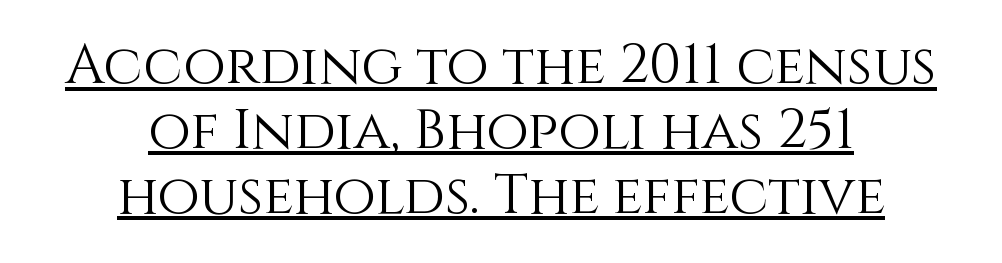
Q: Is the text bold? A: No.
Q: Is the text italic (slanted)? A: No, it is upright.
Q: Is the text underlined? A: Yes.
Q: How is the paragraph aligned? A: Centered.
Q: Is the spacing between letters normal or unusually wide? A: Normal.
Q: Width (condensed, normal, or wide)? A: Normal.
Q: x-height? A: Large.
Q: Monospaced? A: No.
